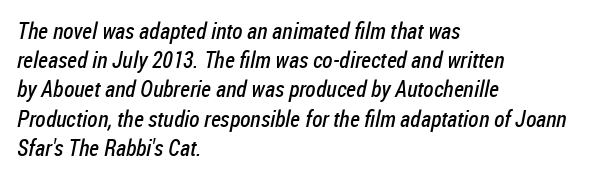
{"bold": "no", "underline": "no", "align": "left", "line_spacing": "normal", "line_spacing_ratio": 1.27, "letter_spacing": "normal", "letter_spacing_em": 0.0, "glyph_px": 23}
